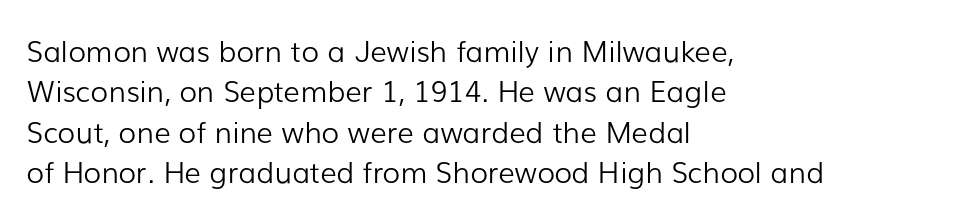
The font is comparable to plain body text, perhaps lighter. Tracking here is standard; glyphs follow each other at the usual distance. Nobody drew a line under any word here. Does the lettering tilt? It doesn't — this is upright. Notice how descenders clear the ascenders below comfortably — that's standard leading. Note the varied advance widths — an 'i' is clearly narrower than an 'm'.
